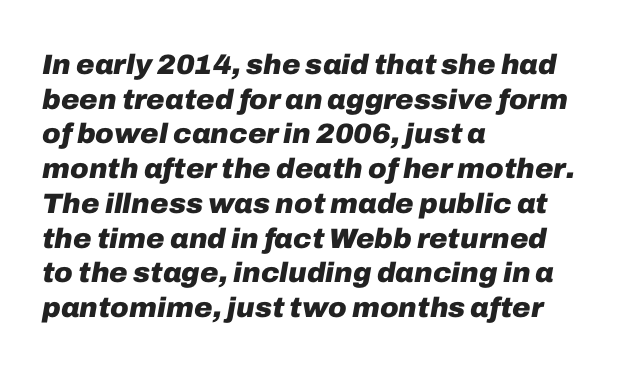
The image shows 28 px heavy type, italic (leaning right); set left-aligned, line spacing 1.24x, normal letter spacing, not underlined; low stroke contrast and a medium x-height.
